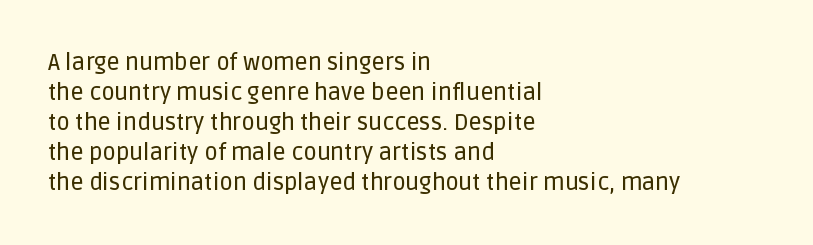
The rendering keeps characters at their native spacing. The string is rendered with underlining switched off. It's the straight-up-and-down kind of type. The paragraph has a hard left edge and a soft right edge. One glance says typical: line gaps are just what's usual.
